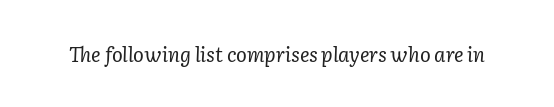
Q: Is the text bold? A: No.
Q: Is the text italic (slanted)? A: Yes, it leans right by about 2 degrees.
Q: Is the text underlined? A: No.
Q: Is the spacing between letters normal or unusually wide? A: Normal.
